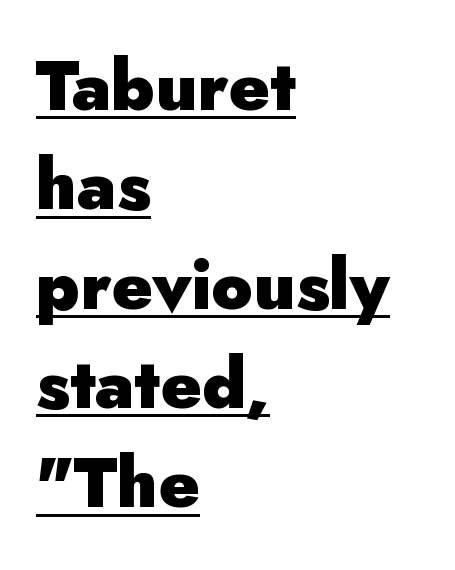
The image shows 69 px heavy sans-serif type, upright; set left-aligned, normal line spacing (1.44x), normal letter spacing, underlined; low stroke contrast and a small x-height.
